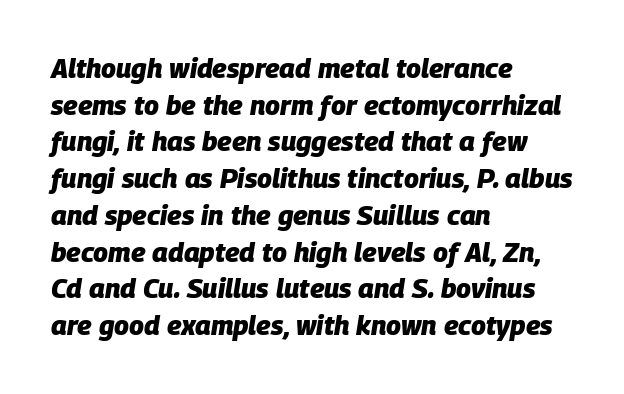
No word sits above an underline. Casual observation: everything's shoved over to the left. This block has exactly the height ordinary leading produces. The type is set solid horizontally, with unmodified tracking. Would a proofreader flag this as italicized? Yes. Strong, thick strokes mark this as bold type.
